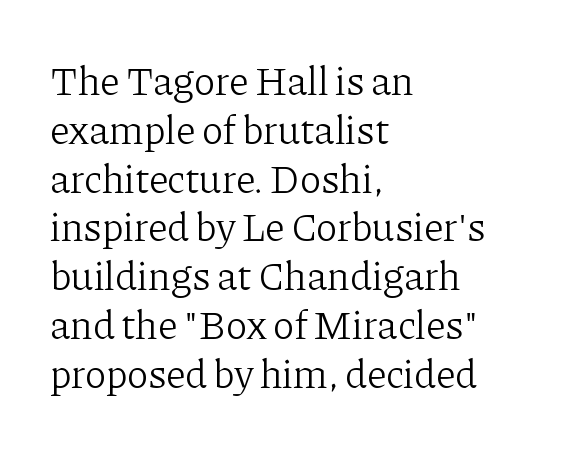
The image shows 40 px light serif type, upright; set left-aligned, line spacing 1.22x, normal letter spacing, not underlined; low stroke contrast and a medium x-height.
